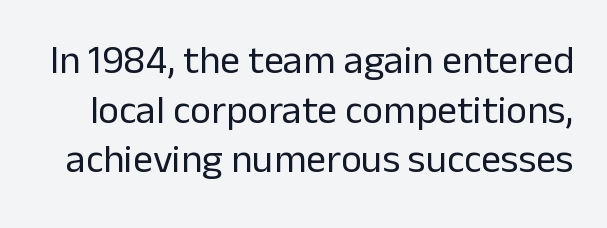
Upright lettering throughout. Spacing between characters is what you'd get straight out of the box. No extra ink here — the face is not bold. Unlike a traditional serif, this face leaves its strokes unadorned.
